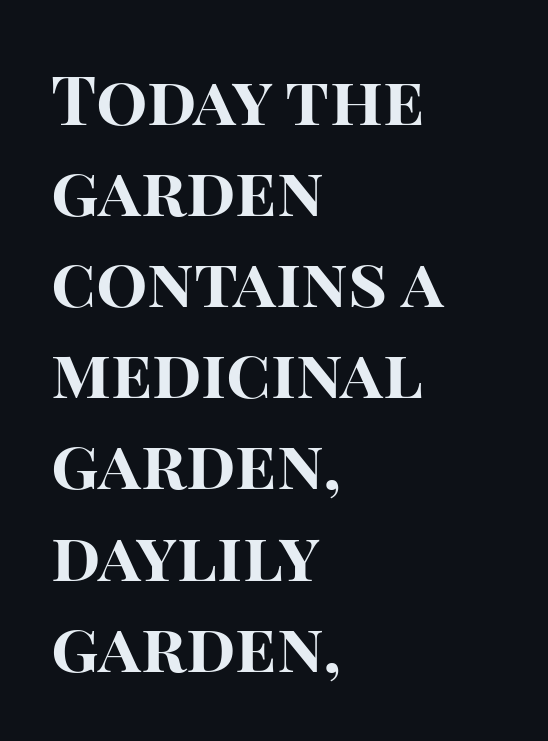
{"serif": "no", "italic": "no", "bold": "yes", "weight": "bold", "width": "normal", "stroke_contrast": "high", "x_height": "large", "monospaced": "no", "underline": "no", "align": "left", "line_spacing": "normal", "line_spacing_ratio": 1.34, "letter_spacing": "normal", "letter_spacing_em": 0.0, "glyph_px": 68}
